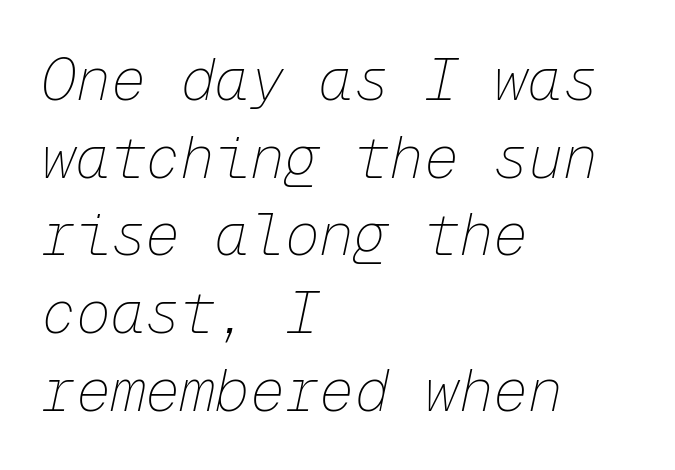
Do the characters align in a grid? Yes, the font is monospaced. Think standard paragraph weight, or any step lighter than that. The face used here has a pronounced slope to its letters. The leading is moderate, giving the passage an even texture. A typesetter would call this zero additional tracking.
